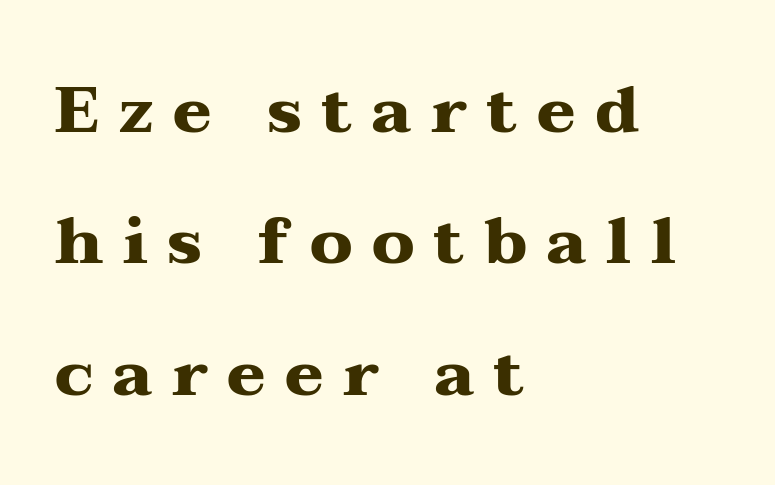
The image shows 65 px heavy, wide serif type, upright; set left-aligned, loose line spacing (2.02x), unusually wide letter spacing (+0.3 em), not underlined; medium stroke contrast and a medium x-height.
